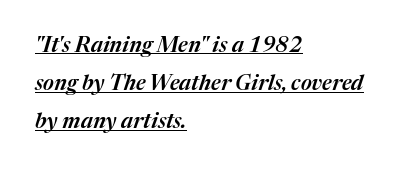
Q: Is the text italic (slanted)? A: Yes, it leans right by about 17 degrees.
Q: Is the text underlined? A: Yes.
Q: How is the paragraph aligned? A: Left-aligned.
Q: Is the spacing between letters normal or unusually wide? A: Normal.
